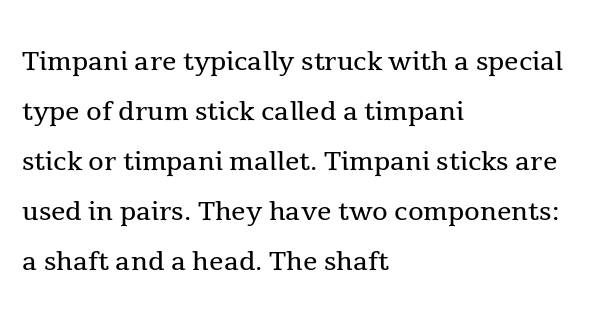
Q: Is the text bold? A: No.
Q: Is the text italic (slanted)? A: No, it is upright.
Q: Is the typeface a serif or a sans-serif typeface? A: Serif.
Q: Is the text underlined? A: No.
Q: How is the paragraph aligned? A: Left-aligned.
Q: Is the spacing between letters normal or unusually wide? A: Normal.
Q: Is the spacing between lines tight, normal or loose? A: Normal.
Q: Width (condensed, normal, or wide)? A: Normal.
Q: x-height? A: Medium.
Q: Monospaced? A: No.
